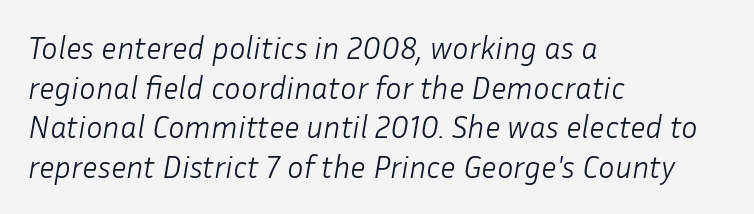
Varying glyph widths throughout — classic text-font behaviour. Alignment: flush left. No extra tracking has been applied to these lines. The space beneath each line is pristine and unruled. Quick note: italic. On a weight scale, this lands at 450 or below.
